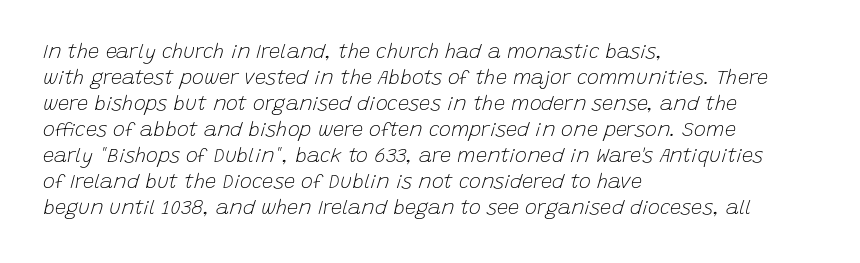
Q: Is the text bold? A: No.
Q: Is the text italic (slanted)? A: Yes, it leans right by about 15 degrees.
Q: Is the text underlined? A: No.
Q: How is the paragraph aligned? A: Left-aligned.
Q: Is the spacing between letters normal or unusually wide? A: Normal.
Q: Is the spacing between lines tight, normal or loose? A: Normal.
